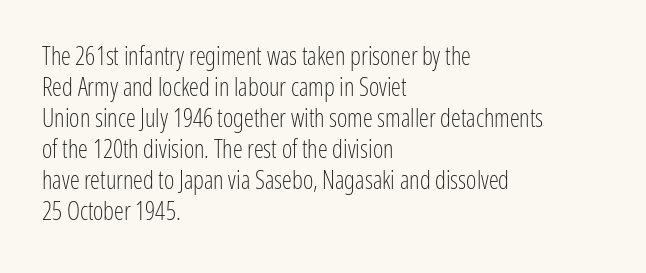
A light-to-regular cut is what we see here. Clear beneath every line of the passage. Vertical strokes here are truly vertical. The passage shown has conventional tracking throughout. Leftover space on each line is placed entirely after the last word.
